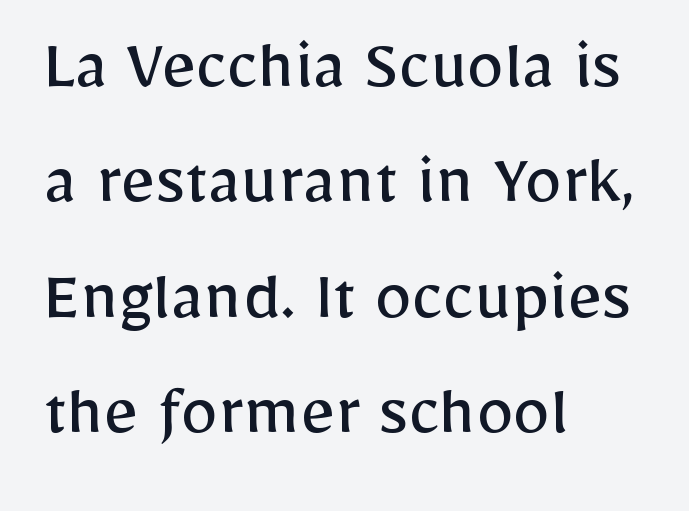
Q: Is the text bold? A: No.
Q: Is the text italic (slanted)? A: No, it is upright.
Q: Is the typeface a serif or a sans-serif typeface? A: Sans-serif.
Q: Is the text underlined? A: No.
Q: How is the paragraph aligned? A: Left-aligned.
Q: Is the spacing between letters normal or unusually wide? A: Normal.
Q: Is the spacing between lines tight, normal or loose? A: Normal.
Q: Width (condensed, normal, or wide)? A: Normal.
Q: Stroke contrast? A: Low.
Q: x-height? A: Medium.
Q: Monospaced? A: No.
